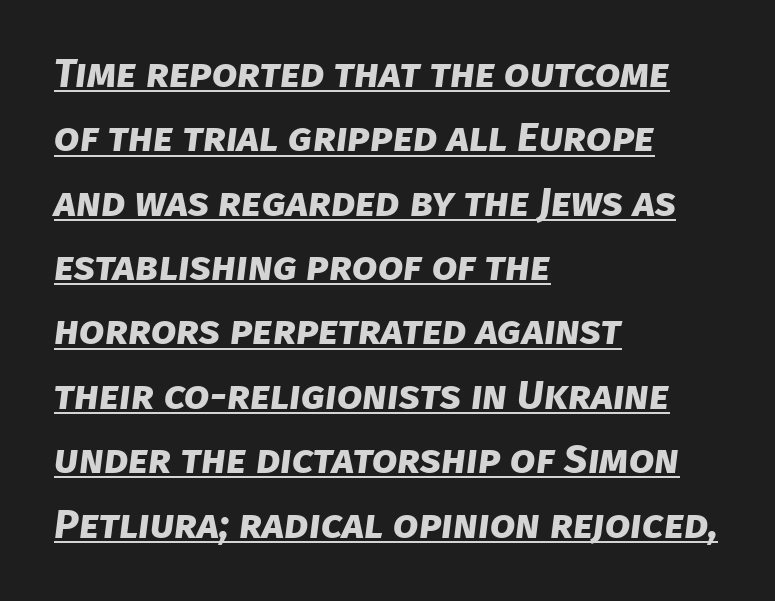
Q: Is the text bold? A: Yes.
Q: Is the typeface a serif or a sans-serif typeface? A: Sans-serif.
Q: Is the text underlined? A: Yes.
Q: How is the paragraph aligned? A: Left-aligned.
Q: Is the spacing between letters normal or unusually wide? A: Normal.
Q: Is the spacing between lines tight, normal or loose? A: Normal.
Q: Width (condensed, normal, or wide)? A: Normal.
Q: Stroke contrast? A: Low.
Q: x-height? A: Large.
Q: Monospaced? A: No.
